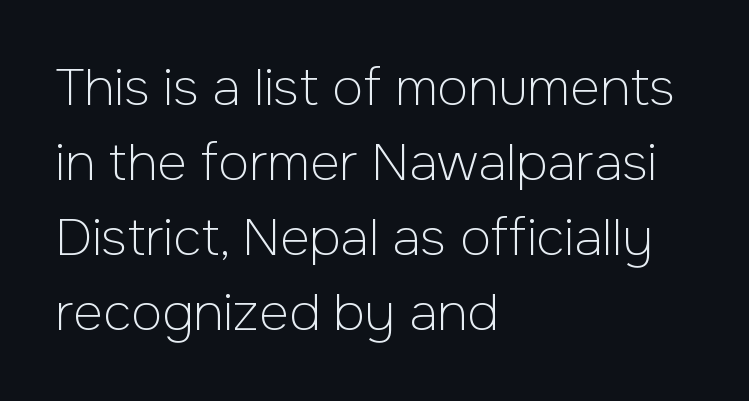
{"serif": "no", "italic": "no", "bold": "no", "weight": "light", "width": "normal", "stroke_contrast": "low", "x_height": "medium", "monospaced": "no", "underline": "no", "align": "left", "line_spacing": "normal", "line_spacing_ratio": 1.47, "letter_spacing": "normal", "letter_spacing_em": 0.0, "glyph_px": 51}
